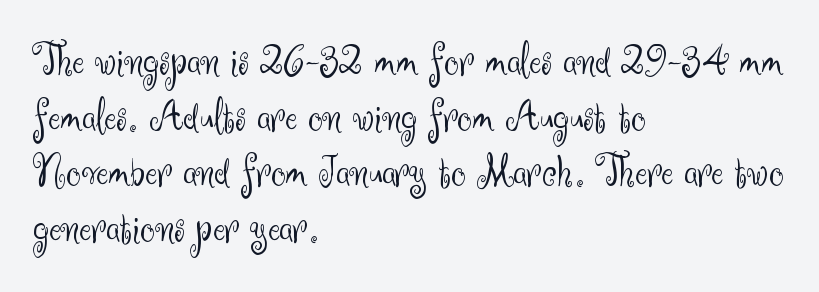
Q: Is the text bold? A: No.
Q: Is the text italic (slanted)? A: No, it is upright.
Q: Is the typeface a serif or a sans-serif typeface? A: Sans-serif.
Q: Is the text underlined? A: No.
Q: How is the paragraph aligned? A: Left-aligned.
Q: Is the spacing between letters normal or unusually wide? A: Normal.
Q: Width (condensed, normal, or wide)? A: Normal.
Q: Stroke contrast? A: Medium.
Q: x-height? A: Small.
Q: Monospaced? A: No.
